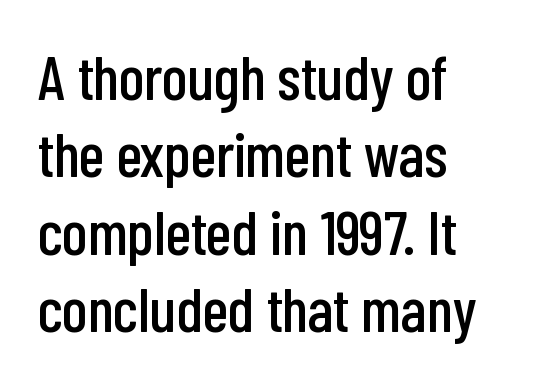
Q: Is the text italic (slanted)? A: No, it is upright.
Q: Is the typeface a serif or a sans-serif typeface? A: Sans-serif.
Q: Is the text underlined? A: No.
Q: How is the paragraph aligned? A: Left-aligned.
Q: Is the spacing between letters normal or unusually wide? A: Normal.
Q: Is the spacing between lines tight, normal or loose? A: Normal.
Q: Width (condensed, normal, or wide)? A: Condensed.
Q: Stroke contrast? A: Low.
Q: x-height? A: Medium.
Q: Monospaced? A: No.
